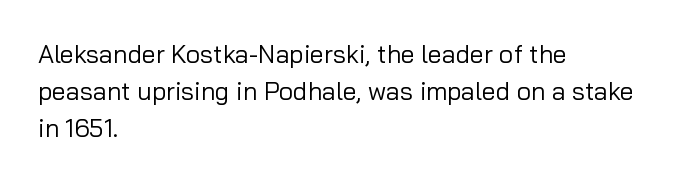
The image shows 25 px text type, upright; set left-aligned, normal line spacing (1.48x), normal letter spacing, not underlined.
